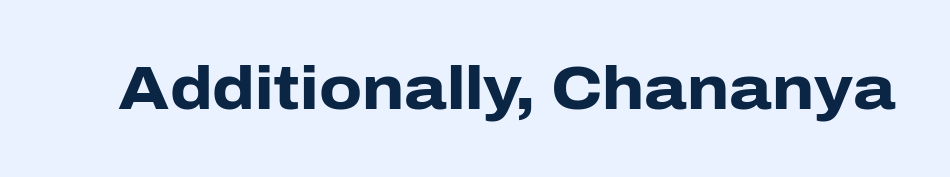
{"serif": "no", "italic": "no", "bold": "yes", "weight": "heavy", "width": "normal", "stroke_contrast": "low", "x_height": "medium", "monospaced": "no", "underline": "no", "letter_spacing": "normal", "letter_spacing_em": 0.0, "glyph_px": 61}
